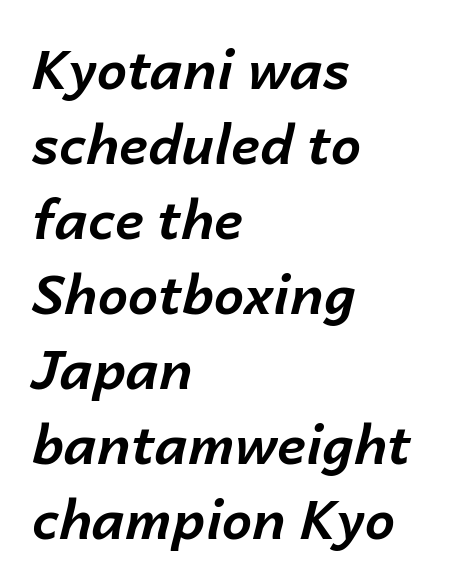
Caption: standard tracking, unaltered. Is the type slanted? Yes — the strokes lean at a clear angle. Chunky letters — that's bold for sure. Here the designer chose a conventional face with non-uniform glyph widths. The specimen omits any rule beneath the text block's lines. Students, observe: this is what conventionally led text looks like.
